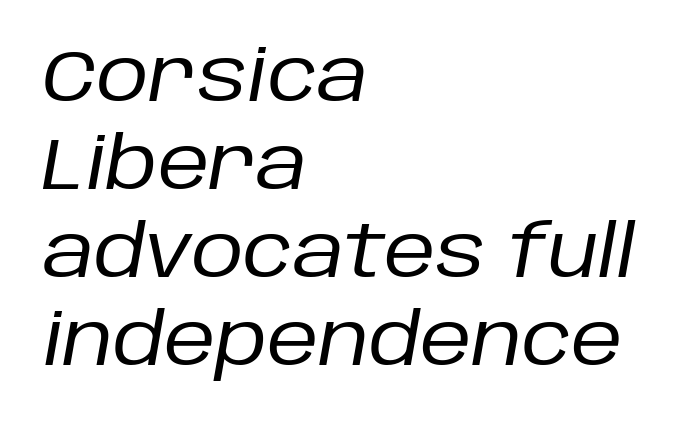
Q: Is the text bold? A: No.
Q: Is the text italic (slanted)? A: Yes, it leans right by about 10 degrees.
Q: Is the text underlined? A: No.
Q: How is the paragraph aligned? A: Left-aligned.
Q: Is the spacing between letters normal or unusually wide? A: Normal.
Q: Width (condensed, normal, or wide)? A: Normal.
Q: Stroke contrast? A: Low.
Q: x-height? A: Large.
Q: Monospaced? A: No.
